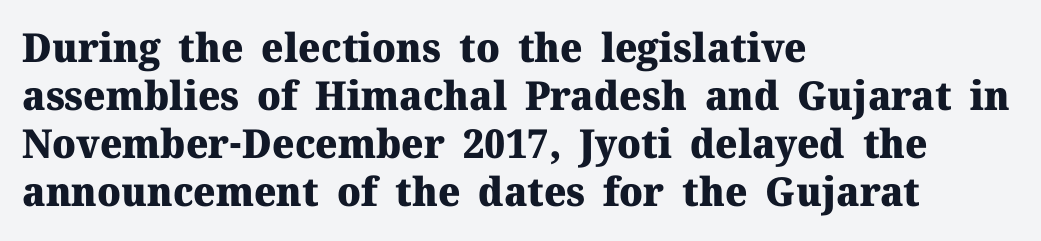
{"serif": "yes", "italic": "no", "bold": "yes", "weight": "heavy", "width": "normal", "stroke_contrast": "medium", "x_height": "medium", "monospaced": "no", "underline": "no", "align": "left", "line_spacing_ratio": 1.2, "letter_spacing": "normal", "letter_spacing_em": 0.0, "glyph_px": 40}
